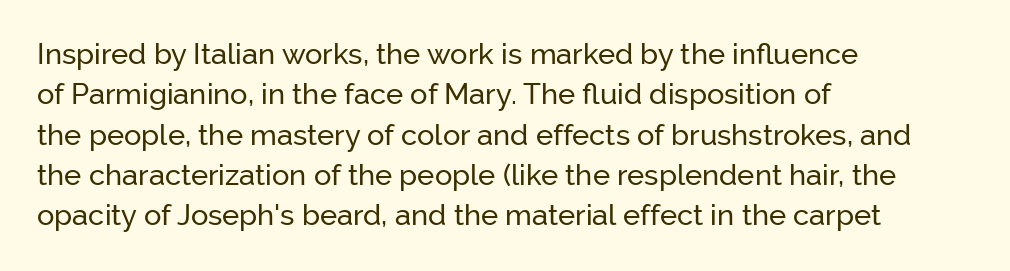
Q: Is the text italic (slanted)? A: No, it is upright.
Q: Is the typeface a serif or a sans-serif typeface? A: Sans-serif.
Q: Is the text underlined? A: No.
Q: How is the paragraph aligned? A: Left-aligned.
Q: Is the spacing between letters normal or unusually wide? A: Normal.
Q: Is the spacing between lines tight, normal or loose? A: Normal.
Q: Width (condensed, normal, or wide)? A: Normal.
Q: Stroke contrast? A: Low.
Q: x-height? A: Medium.
Q: Monospaced? A: No.
